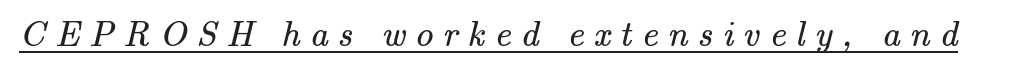
Q: Is the text bold? A: No.
Q: Is the typeface a serif or a sans-serif typeface? A: Serif.
Q: Is the text underlined? A: Yes.
Q: Is the spacing between letters normal or unusually wide? A: Unusually wide.
Q: Width (condensed, normal, or wide)? A: Normal.
Q: Stroke contrast? A: Medium.
Q: x-height? A: Small.
Q: Monospaced? A: No.
